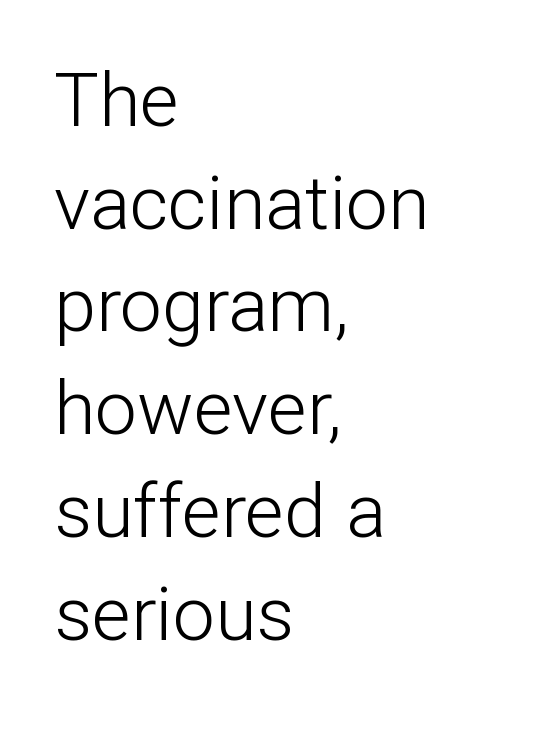
{"serif": "no", "italic": "no", "bold": "no", "weight": "light", "width": "normal", "stroke_contrast": "low", "x_height": "medium", "monospaced": "no", "underline": "no", "align": "left", "line_spacing": "normal", "line_spacing_ratio": 1.37, "letter_spacing": "normal", "letter_spacing_em": 0.0, "glyph_px": 75}
